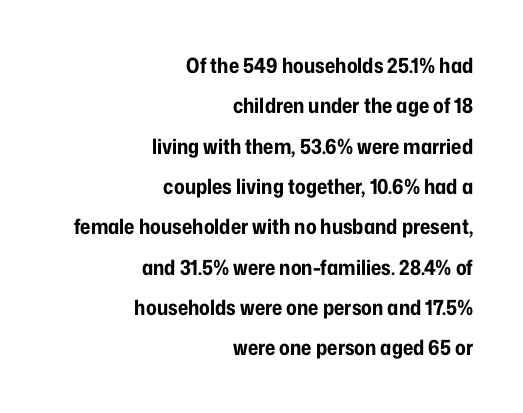
{"italic": "no", "bold": "yes", "underline": "no", "align": "right", "line_spacing": "loose", "line_spacing_ratio": 1.92, "letter_spacing": "normal", "letter_spacing_em": 0.0, "glyph_px": 21}
